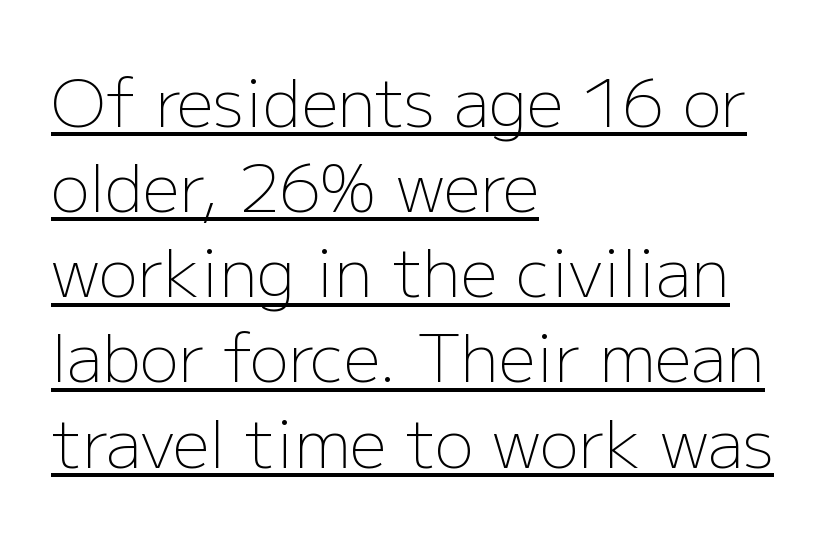
{"serif": "no", "italic": "no", "bold": "no", "weight": "light", "width": "normal", "stroke_contrast": "low", "x_height": "medium", "monospaced": "no", "underline": "yes", "align": "left", "line_spacing": "normal", "line_spacing_ratio": 1.31, "letter_spacing": "normal", "letter_spacing_em": 0.0, "glyph_px": 65}
